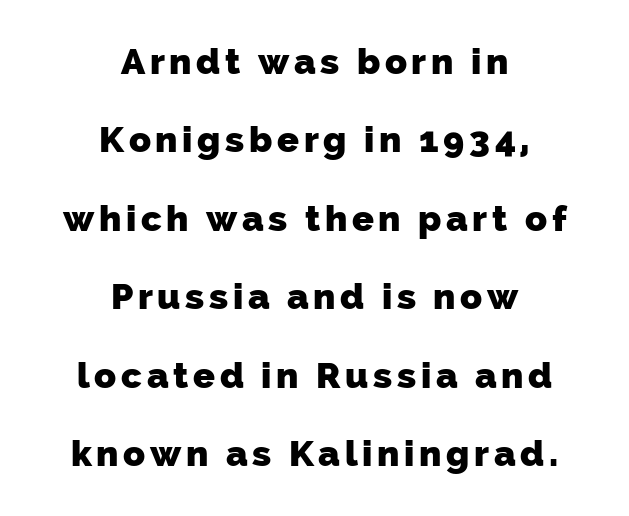
{"serif": "no", "bold": "yes", "weight": "heavy", "width": "normal", "stroke_contrast": "low", "x_height": "medium", "monospaced": "no", "underline": "no", "align": "center", "line_spacing": "loose", "line_spacing_ratio": 2.18, "glyph_px": 36}
